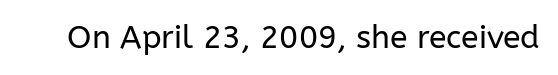
The rendering keeps characters at their native spacing. Each letter's strokes conclude bluntly, with no projecting serifs. Heaviness? Minimal to ordinary, like unemphasized prose. Clear beneath every line of the passage. Character widths vary here, with narrow letters taking less room than wide ones.
